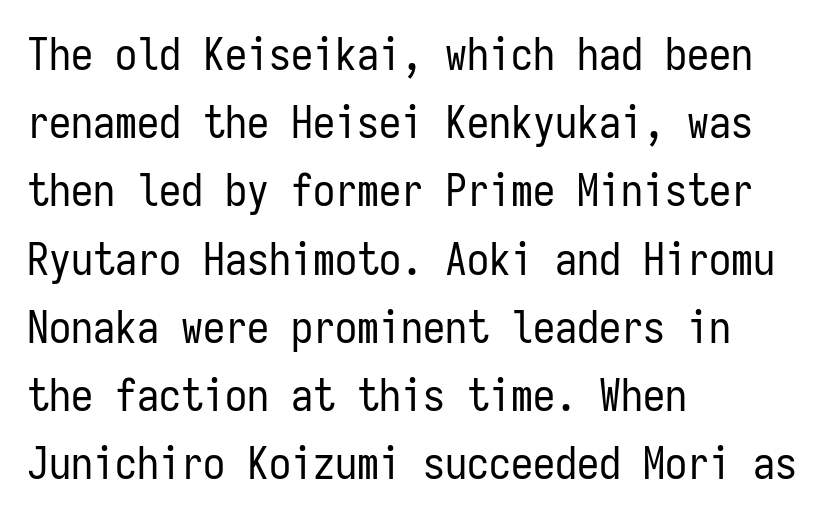
Between one letter and the next there's only the usual sliver of space. Classification — sans serif. The string is rendered with underlining switched off. The letterforms sit at book weight or below. The lettering stays uniformly vertical, giving the passage a roman look.
